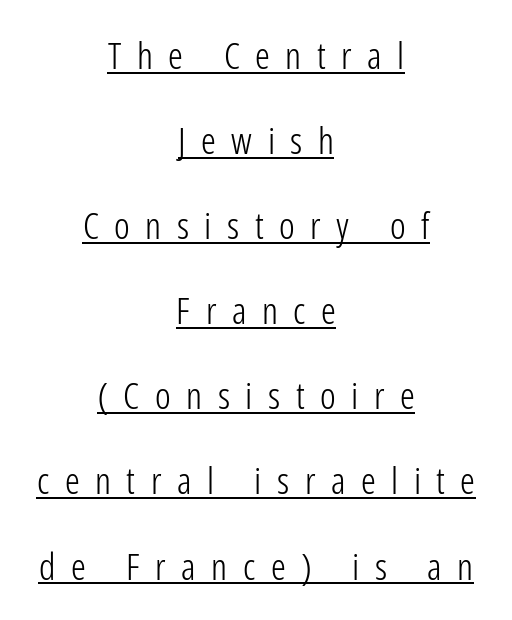
Q: Is the text bold? A: No.
Q: Is the text italic (slanted)? A: No, it is upright.
Q: Is the typeface a serif or a sans-serif typeface? A: Sans-serif.
Q: Is the text underlined? A: Yes.
Q: How is the paragraph aligned? A: Centered.
Q: Is the spacing between letters normal or unusually wide? A: Unusually wide.
Q: Is the spacing between lines tight, normal or loose? A: Loose.
Q: Width (condensed, normal, or wide)? A: Condensed.
Q: Stroke contrast? A: Low.
Q: x-height? A: Medium.
Q: Monospaced? A: No.
